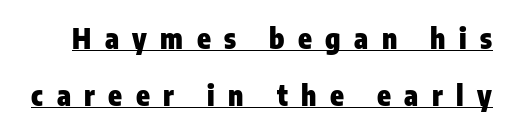
The image shows 28 px heavy, condensed sans-serif type, upright; set loose line spacing (2.03x), unusually wide letter spacing (+0.48 em), underlined; low stroke contrast and a medium x-height.
